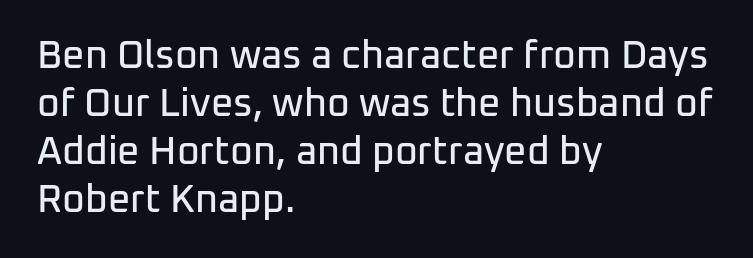
Q: Is the text italic (slanted)? A: No, it is upright.
Q: Is the typeface a serif or a sans-serif typeface? A: Sans-serif.
Q: Is the text underlined? A: No.
Q: How is the paragraph aligned? A: Left-aligned.
Q: Is the spacing between letters normal or unusually wide? A: Normal.
Q: Width (condensed, normal, or wide)? A: Normal.
Q: Stroke contrast? A: Low.
Q: x-height? A: Medium.
Q: Monospaced? A: No.
